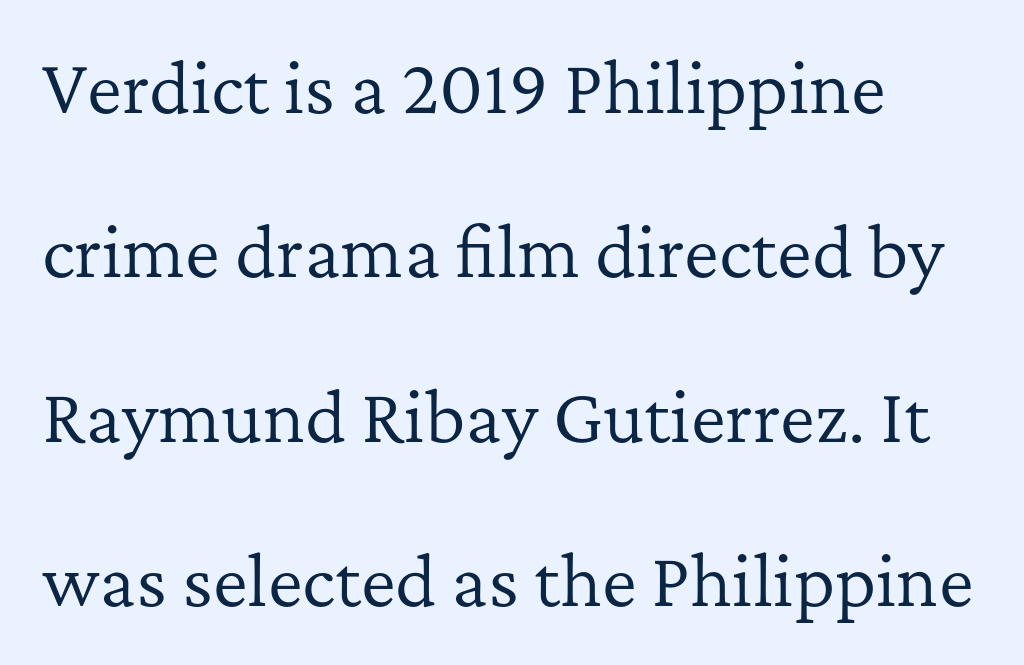
Q: Is the text bold? A: No.
Q: Is the text italic (slanted)? A: No, it is upright.
Q: Is the typeface a serif or a sans-serif typeface? A: Serif.
Q: Is the text underlined? A: No.
Q: How is the paragraph aligned? A: Left-aligned.
Q: Is the spacing between letters normal or unusually wide? A: Normal.
Q: Is the spacing between lines tight, normal or loose? A: Loose.
Q: Width (condensed, normal, or wide)? A: Normal.
Q: Stroke contrast? A: Low.
Q: x-height? A: Medium.
Q: Monospaced? A: No.
